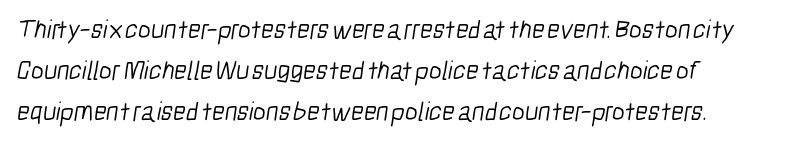
The image shows 27 px text type; set left-aligned, normal line spacing (1.51x), normal letter spacing, not underlined.
